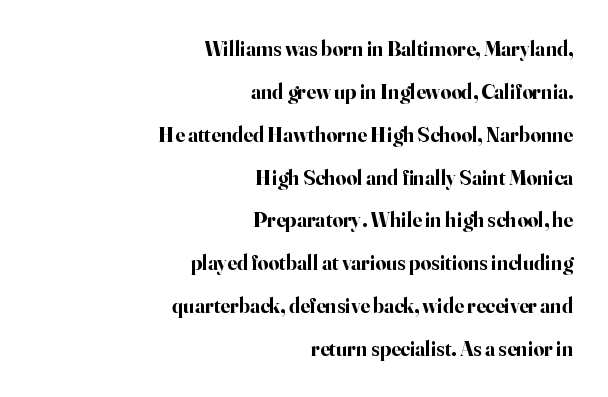
The space directly below the letters is spotless. The lettering holds an erect, upright posture throughout. Is the block centered? No — it sits flush against the right margin. Words appear dense and cohesive because spacing is normal. Plenty of ink on the page — the face is bold. Reading down the column, the eye jumps a long way to each next line.
